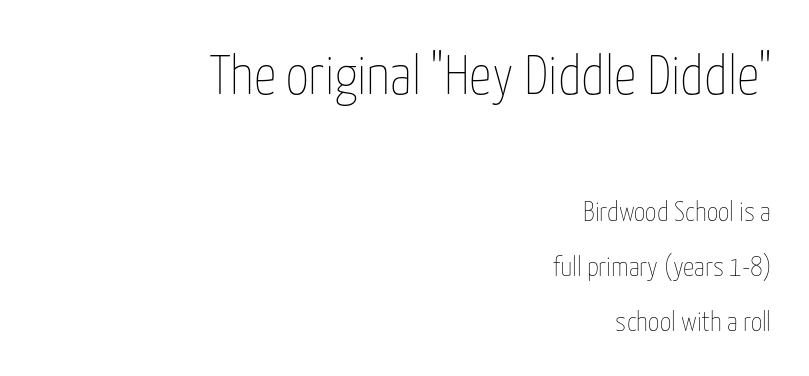
Q: Is the text bold? A: No.
Q: Is the text italic (slanted)? A: No, it is upright.
Q: Is the text underlined? A: No.
Q: How is the paragraph aligned? A: Right-aligned.
Q: Is the spacing between letters normal or unusually wide? A: Normal.
Q: Is the spacing between lines tight, normal or loose? A: Loose.
Q: Which block of text is set in a larger size, the first (top) or the second (bottom)? A: The first (top) one.
Q: Width (condensed, normal, or wide)? A: Condensed.
Q: Stroke contrast? A: Low.
Q: x-height? A: Medium.
Q: Monospaced? A: No.
